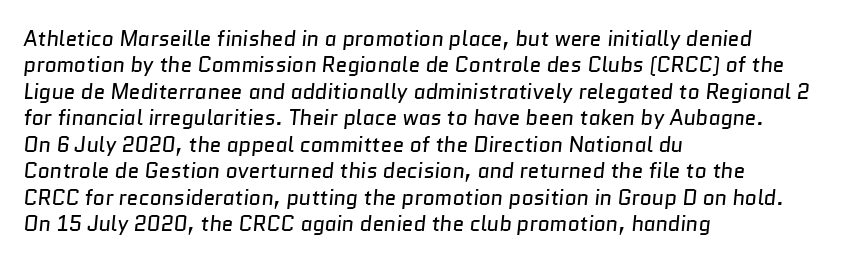
{"bold": "no", "underline": "no", "align": "left", "line_spacing": "normal", "line_spacing_ratio": 1.26, "letter_spacing": "normal", "letter_spacing_em": 0.0, "glyph_px": 21}
